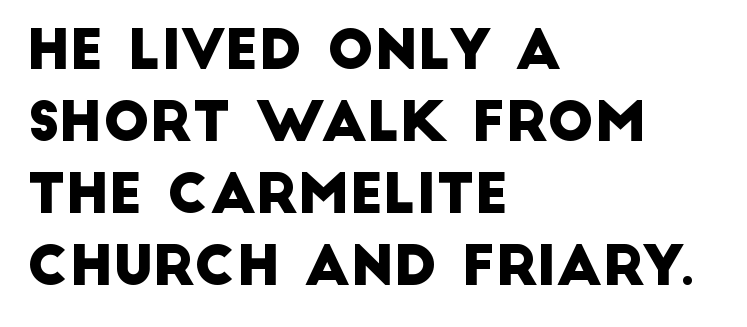
Here the designer chose a conventional face with non-uniform glyph widths. The vertical gap from one line to the next is medium. The rendering keeps characters at their native spacing. Notice how the passage keeps a crisp vertical edge on the left only. A typesetter would label this face a sans.
